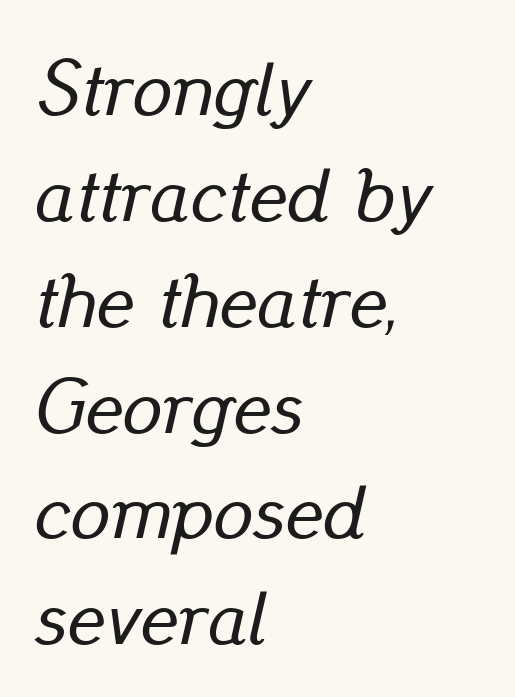
The strip under each line holds only bare page. Summary of vertical rhythm: regular, with standard interline spacing. A typesetter would call this proportional, since set widths differ per character. Visually the block forms a straight wall on the left and a jagged coastline on the right. The letterforms sit shoulder to shoulder at normal distance. Tall strokes in this sample are angled rather than plumb.
